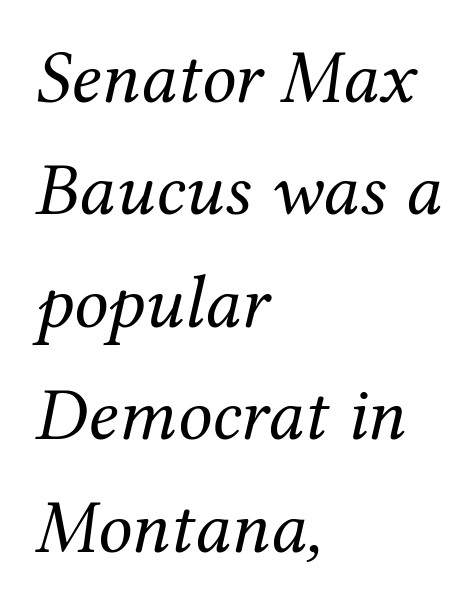
The cut favours lightness, reaching ordinary text weight at its darkest. Spacing verdict: proportional, widths tailored to each character. Note: serifs present on the glyphs. The specimen omits any rule beneath the text block's lines. All the whitespace from short lines collects on the right.
